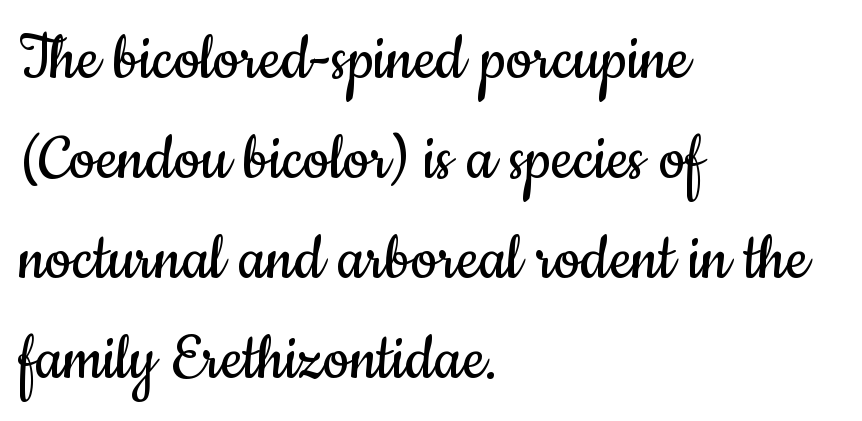
The image shows 74 px regular-weight, condensed sans-serif type; set left-aligned, normal line spacing (1.35x), normal letter spacing, not underlined; low stroke contrast and a small x-height.
